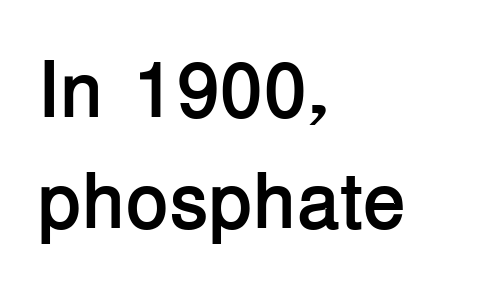
The image shows 79 px semibold sans-serif type, upright; set left-aligned, normal line spacing (1.41x), normal letter spacing, not underlined; low stroke contrast and a medium x-height.
